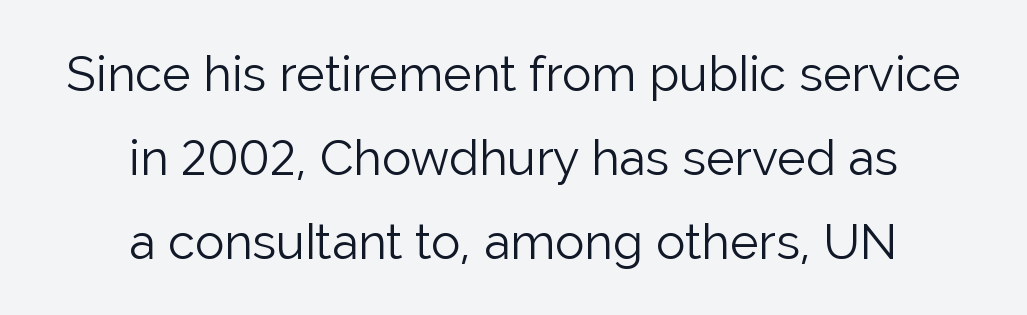
{"serif": "no", "italic": "no", "bold": "no", "weight": "light", "width": "normal", "stroke_contrast": "low", "x_height": "medium", "monospaced": "no", "underline": "no", "align": "center", "line_spacing_ratio": 1.71, "letter_spacing": "normal", "letter_spacing_em": 0.0, "glyph_px": 49}
